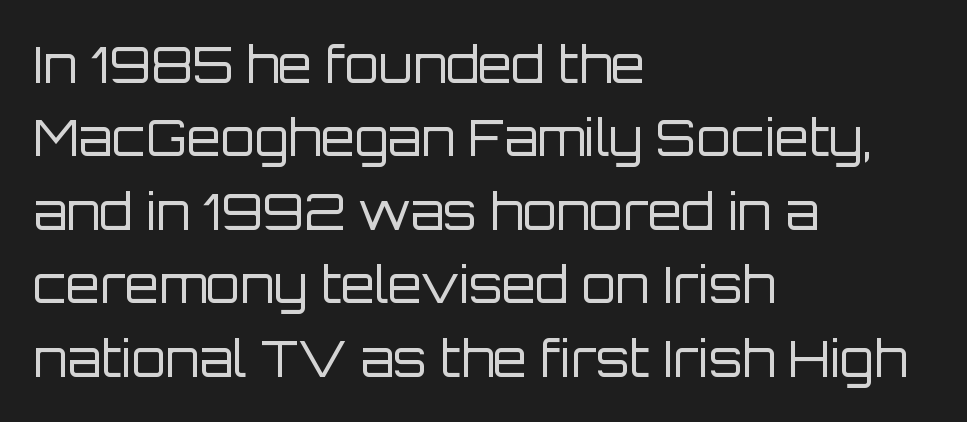
Q: Is the text bold? A: No.
Q: Is the text italic (slanted)? A: No, it is upright.
Q: Is the typeface a serif or a sans-serif typeface? A: Sans-serif.
Q: Is the text underlined? A: No.
Q: How is the paragraph aligned? A: Left-aligned.
Q: Is the spacing between letters normal or unusually wide? A: Normal.
Q: Is the spacing between lines tight, normal or loose? A: Normal.
Q: Width (condensed, normal, or wide)? A: Normal.
Q: Stroke contrast? A: Low.
Q: x-height? A: Large.
Q: Monospaced? A: No.
